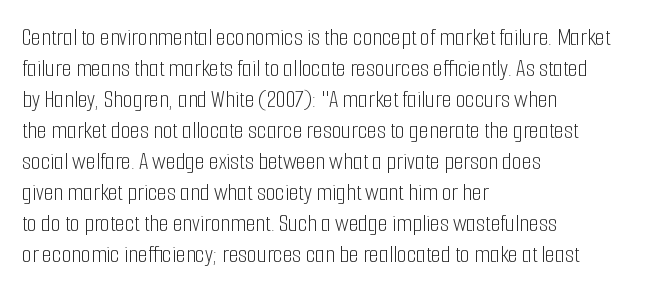
The image shows 25 px text type, upright; set left-aligned, line spacing 1.24x, normal letter spacing, not underlined.
